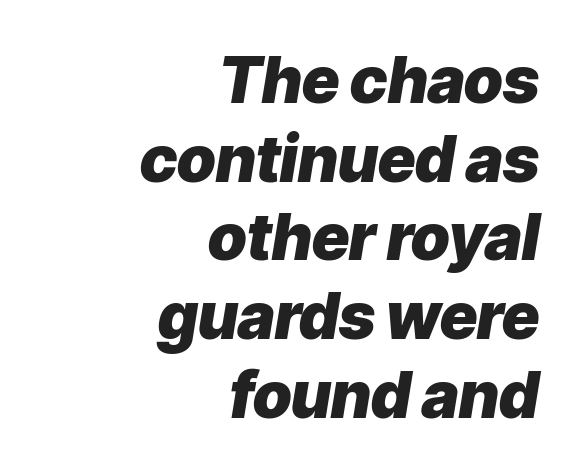
Q: Is the text bold? A: Yes.
Q: Is the text italic (slanted)? A: Yes, it leans right by about 9 degrees.
Q: Is the text underlined? A: No.
Q: How is the paragraph aligned? A: Right-aligned.
Q: Is the spacing between letters normal or unusually wide? A: Normal.
Q: Width (condensed, normal, or wide)? A: Normal.
Q: Stroke contrast? A: Low.
Q: x-height? A: Medium.
Q: Monospaced? A: No.
